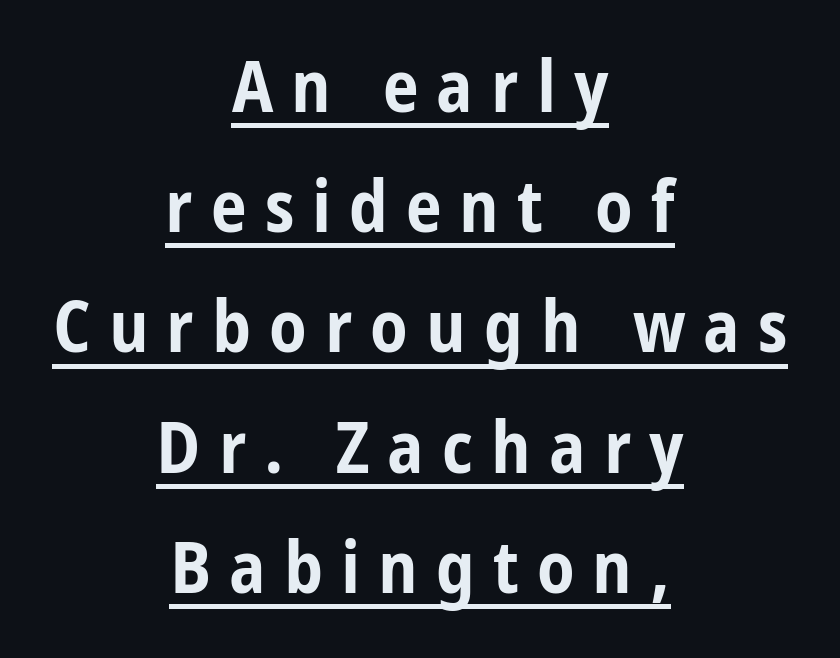
The letters advance in unequal steps, a hallmark of proportional type. Spacing between characters has been opened up far beyond the box default. The vertical gap from one line to the next is medium. Looks like someone drew a line under every word here. Teacher's note: observe the equal gaps on both sides — that is centered alignment.
